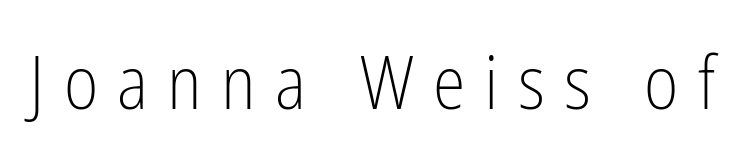
The image shows 74 px light, condensed sans-serif type, upright; set unusually wide letter spacing (+0.26 em), not underlined; low stroke contrast and a medium x-height.
